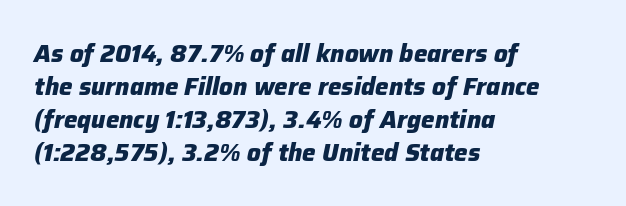
The image shows 24 px bold type, italic (leaning right); set left-aligned, normal line spacing (1.37x), normal letter spacing, not underlined.
